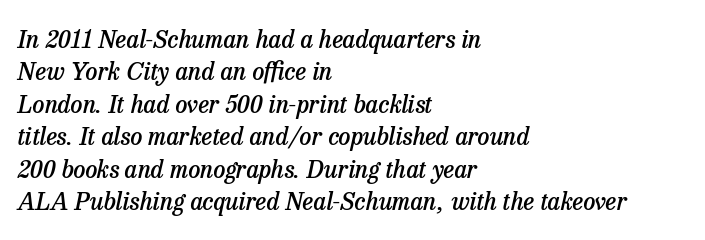
{"italic": "yes", "lean": "right", "slant_degrees": 13, "bold": "semi", "underline": "no", "align": "left", "line_spacing": "normal", "line_spacing_ratio": 1.35, "letter_spacing": "normal", "letter_spacing_em": 0.0, "glyph_px": 24}
